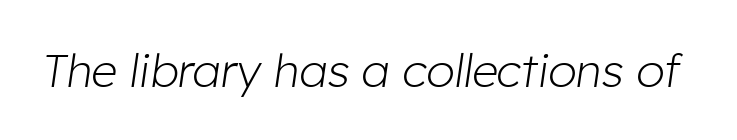
{"italic": "yes", "lean": "right", "slant_degrees": 8, "bold": "no", "weight": "light", "width": "normal", "stroke_contrast": "low", "x_height": "medium", "monospaced": "no", "underline": "no", "letter_spacing": "normal", "letter_spacing_em": 0.0, "glyph_px": 46}
